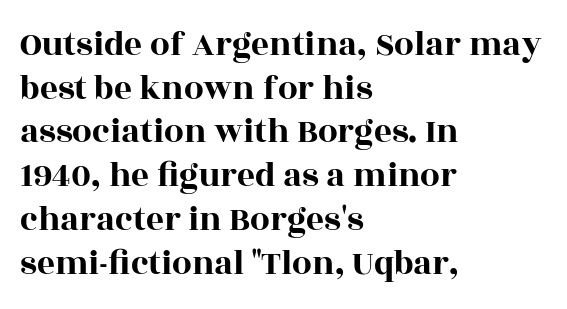
The specimen omits any rule beneath the text block's lines. Here the glyphs are tracked normally, forming tight word shapes. The characters display serif detailing at their extremities. Summary of vertical rhythm: regular, with standard interline spacing.
